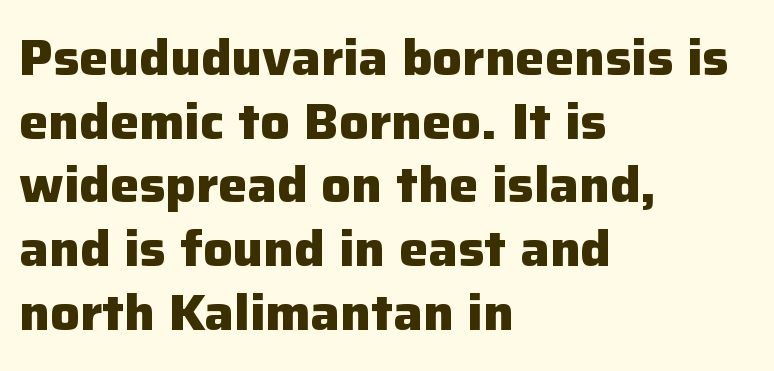
The image shows 49 px heavy sans-serif type, upright; set left-aligned, normal line spacing (1.3x), normal letter spacing, not underlined; low stroke contrast and a medium x-height.
